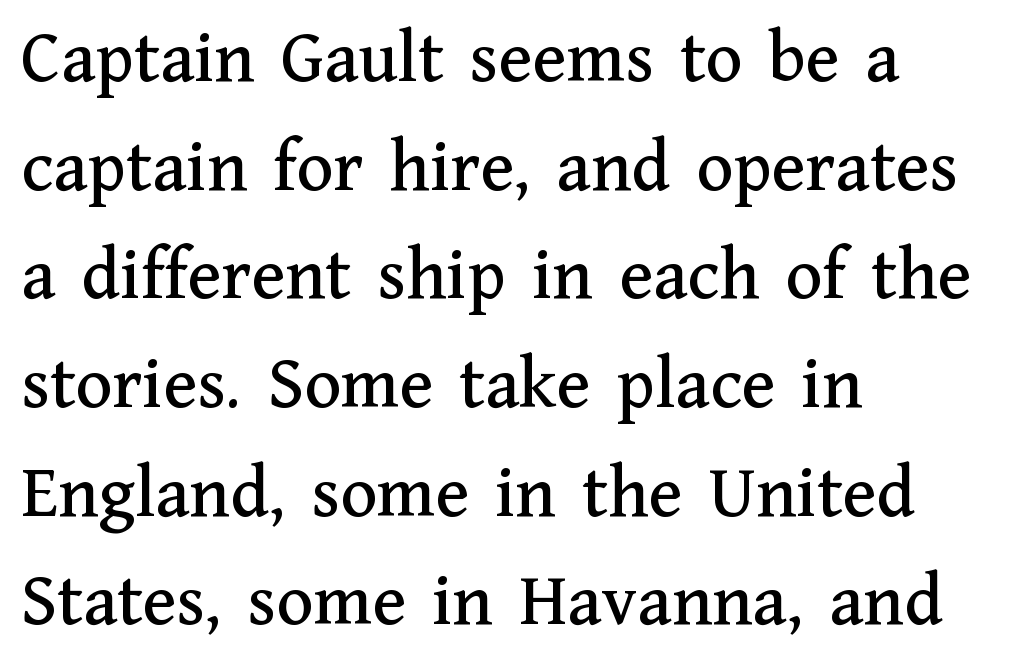
{"serif": "yes", "italic": "no", "width": "normal", "stroke_contrast": "medium", "x_height": "medium", "monospaced": "no", "underline": "no", "align": "left", "line_spacing": "normal", "line_spacing_ratio": 1.43, "letter_spacing": "normal", "letter_spacing_em": 0.0, "glyph_px": 76}
